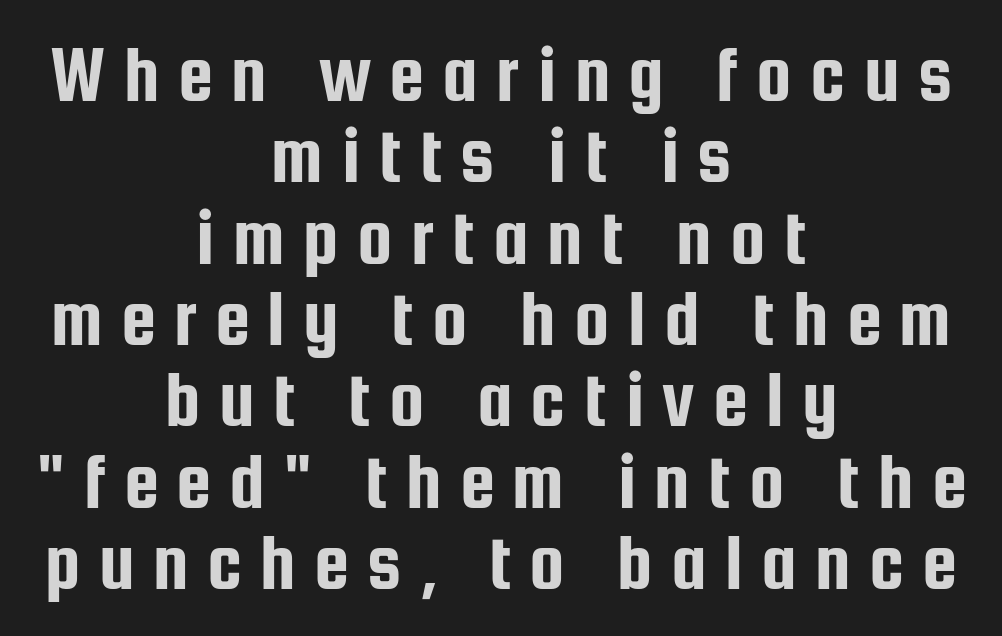
The image shows 79 px condensed sans-serif type, upright; set centered, tight line spacing (1.03x), unusually wide letter spacing (+0.23 em), not underlined; low stroke contrast and a medium x-height.
